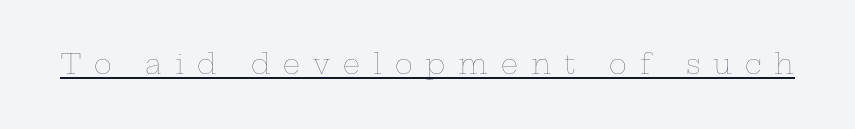
The font's upright variant was chosen for this text. The letters look calm and open, with moderate or lighter stems. Emphasis is given by a line drawn under the lettering. Substantial extra tracking has been applied to these lines.
